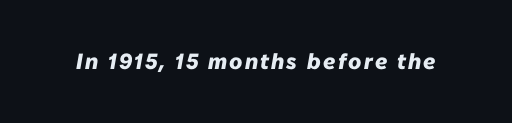
The image shows 22 px bold type, italic (leaning right); set not underlined.
